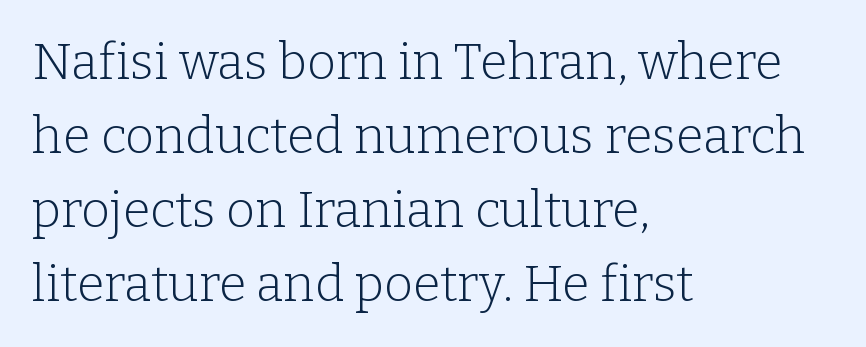
Q: Is the text bold? A: No.
Q: Is the text italic (slanted)? A: No, it is upright.
Q: Is the typeface a serif or a sans-serif typeface? A: Serif.
Q: Is the text underlined? A: No.
Q: How is the paragraph aligned? A: Left-aligned.
Q: Is the spacing between letters normal or unusually wide? A: Normal.
Q: Is the spacing between lines tight, normal or loose? A: Normal.
Q: Width (condensed, normal, or wide)? A: Normal.
Q: Stroke contrast? A: Low.
Q: x-height? A: Medium.
Q: Monospaced? A: No.
